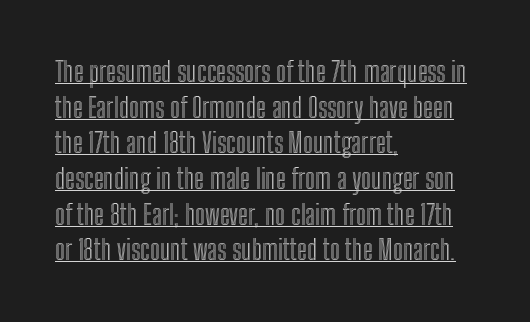
The paragraph shown leans on its left margin. The vertical gap from one line to the next is medium. A rule runs beneath these lines of type. Posture: vertical. You could call the tracking neutral — neither tight nor loose.
